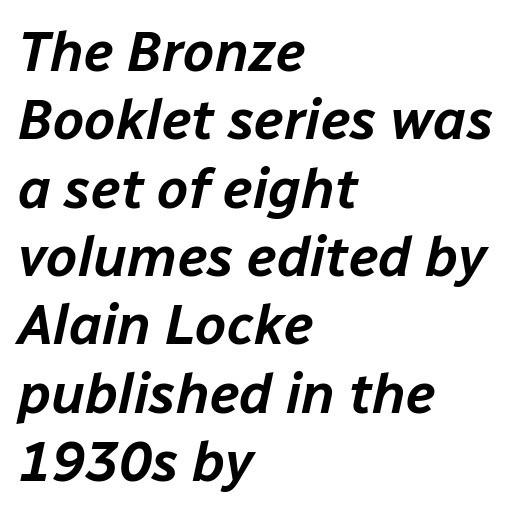
Q: Is the text italic (slanted)? A: Yes, it leans right by about 12 degrees.
Q: Is the text underlined? A: No.
Q: How is the paragraph aligned? A: Left-aligned.
Q: Is the spacing between letters normal or unusually wide? A: Normal.
Q: Width (condensed, normal, or wide)? A: Normal.
Q: Stroke contrast? A: Low.
Q: x-height? A: Medium.
Q: Monospaced? A: No.
